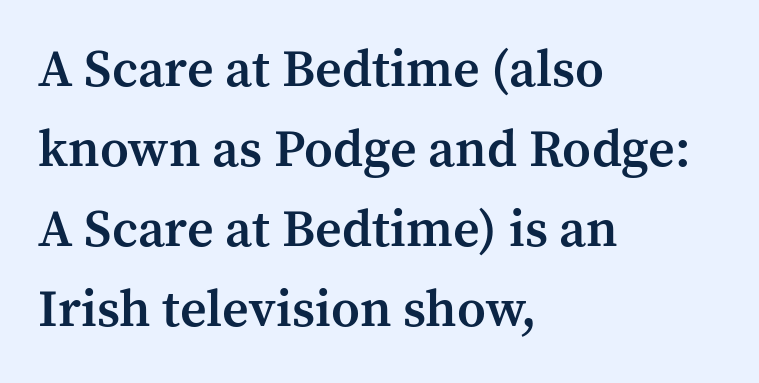
{"serif": "yes", "italic": "no", "bold": "semi", "weight": "semibold", "width": "normal", "stroke_contrast": "medium", "x_height": "medium", "monospaced": "no", "underline": "no", "align": "left", "line_spacing": "normal", "line_spacing_ratio": 1.54, "letter_spacing": "normal", "letter_spacing_em": 0.0, "glyph_px": 52}
